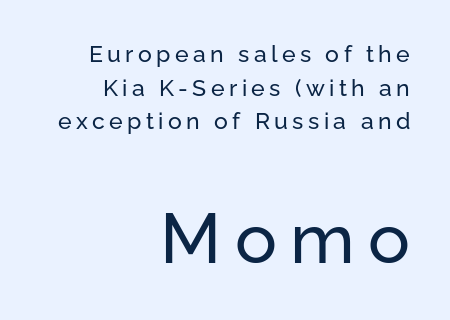
Looks like regular typesetting: each glyph gets only the width it needs. The font's upright variant was chosen for this text. Reading down the block, your eye finds every line finishing at a fixed right position. The gap between lines stays unmarked. The lower block of text is set noticeably larger than the block above it. A sans-serif font was chosen for this passage.
